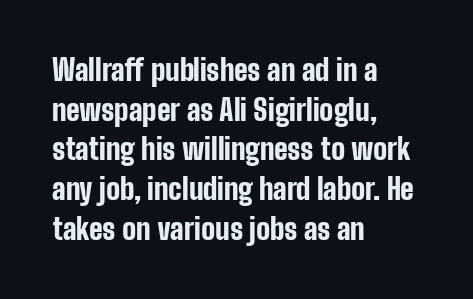
The type is set solid horizontally, with unmodified tracking. Summary of vertical rhythm: regular, with standard interline spacing. Notice how the stems are strictly vertical — no italics here. Glance below the letters and you will spot only blank space. Do the characters align in a grid? No, the font is proportional.
